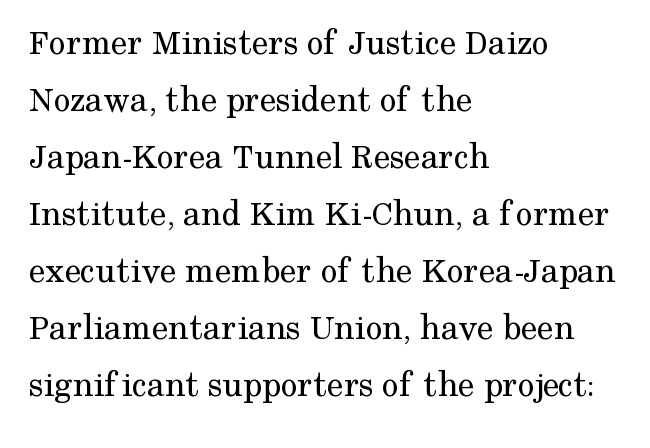
The image shows 37 px regular-weight serif type, upright; set left-aligned, normal line spacing (1.54x), normal letter spacing, not underlined; medium stroke contrast and a medium x-height.
